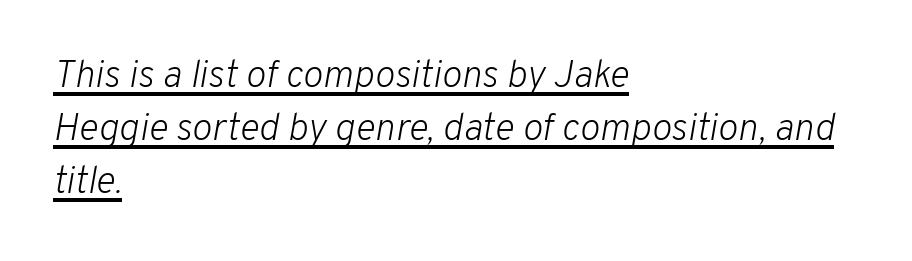
The image shows 38 px light type, italic (leaning right); set left-aligned, normal line spacing (1.39x), normal letter spacing, underlined; low stroke contrast and a medium x-height.
